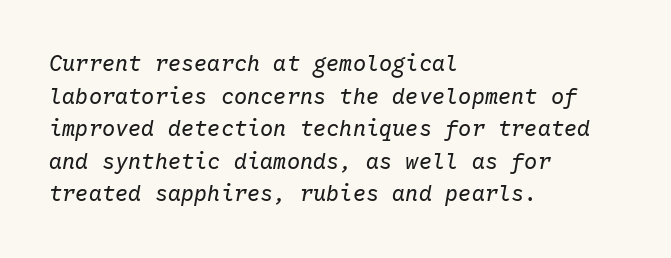
Whoever set this chose a conventional vertical rhythm. Just letters on the line, the space beneath them empty. Nothing unusual about the tracking: characters are spaced as the font intends. Yep, that's italic — everything's leaning. The rag falls on the right side of this text block. Stroke thickness stays within the range of a standard reading face or lighter.
